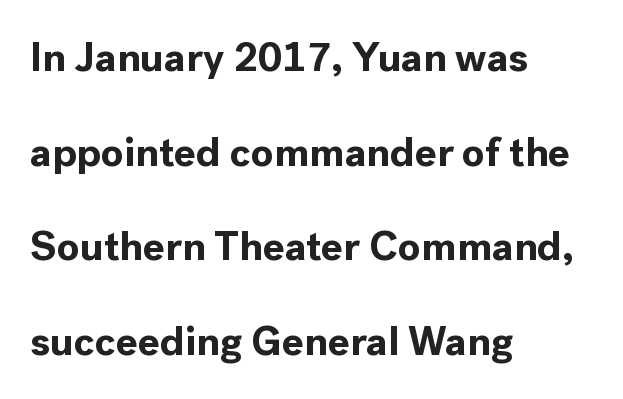
Q: Is the text bold? A: Yes.
Q: Is the text italic (slanted)? A: No, it is upright.
Q: Is the typeface a serif or a sans-serif typeface? A: Sans-serif.
Q: Is the text underlined? A: No.
Q: How is the paragraph aligned? A: Left-aligned.
Q: Is the spacing between letters normal or unusually wide? A: Normal.
Q: Is the spacing between lines tight, normal or loose? A: Loose.
Q: Width (condensed, normal, or wide)? A: Normal.
Q: x-height? A: Medium.
Q: Monospaced? A: No.
